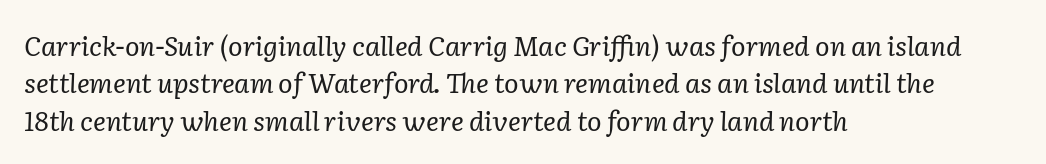
The image shows 27 px text type, italic (leaning right); set left-aligned, normal line spacing (1.38x), normal letter spacing, not underlined.
